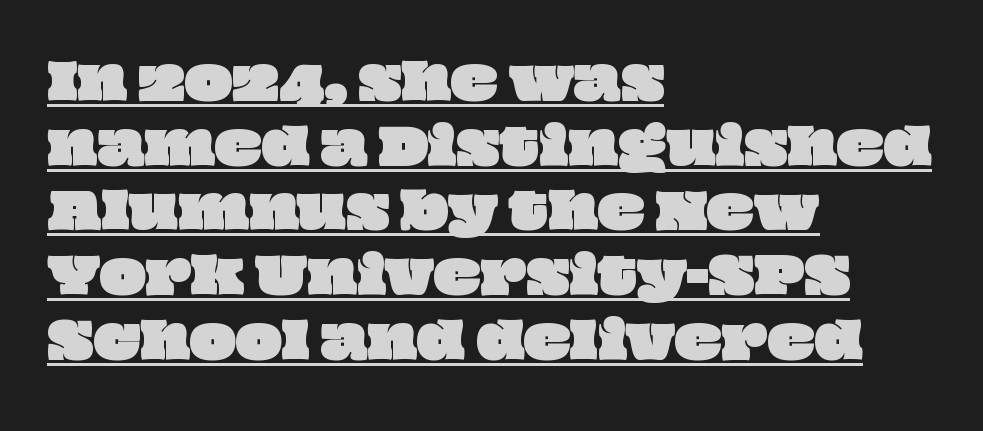
The image shows 49 px wide type; set left-aligned, normal line spacing (1.32x), normal letter spacing, underlined; low stroke contrast and a large x-height.
